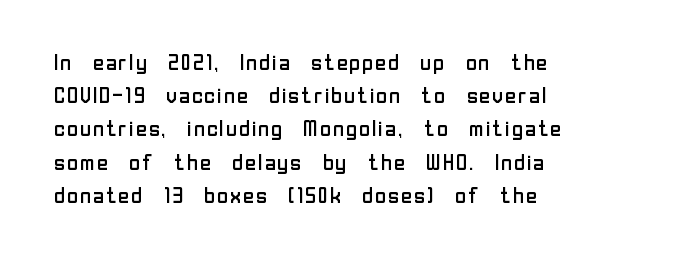
{"italic": "no", "bold": "no", "underline": "no", "align": "left", "line_spacing": "normal", "line_spacing_ratio": 1.51, "letter_spacing": "normal", "letter_spacing_em": 0.0, "glyph_px": 22}
